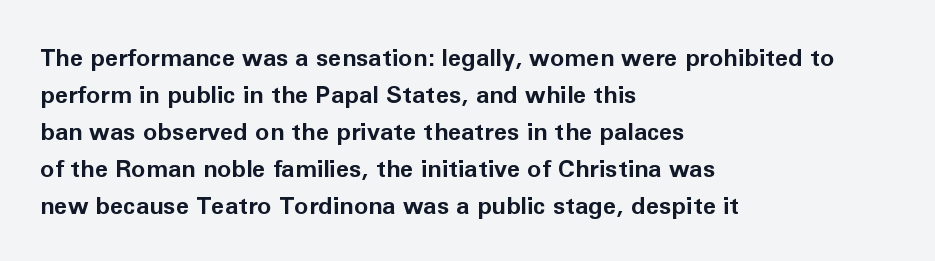
{"italic": "no", "bold": "yes", "underline": "no", "align": "left", "line_spacing": "normal", "line_spacing_ratio": 1.54, "letter_spacing": "normal", "letter_spacing_em": 0.0, "glyph_px": 24}
